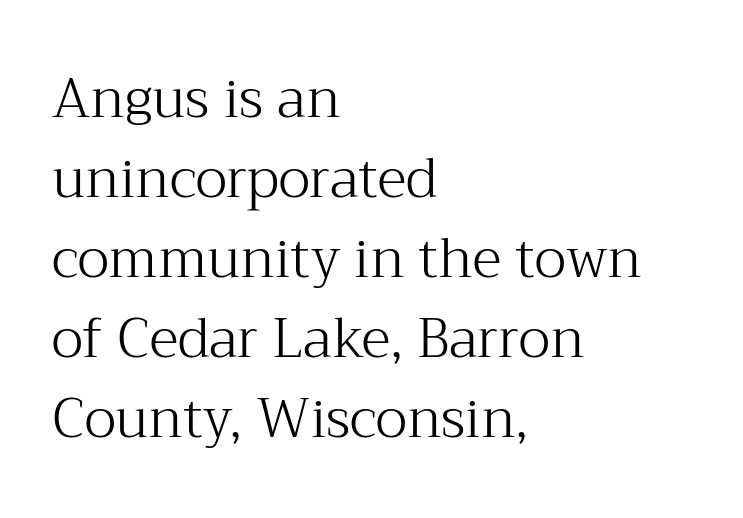
Q: Is the text bold? A: No.
Q: Is the text italic (slanted)? A: No, it is upright.
Q: Is the typeface a serif or a sans-serif typeface? A: Serif.
Q: Is the text underlined? A: No.
Q: How is the paragraph aligned? A: Left-aligned.
Q: Is the spacing between letters normal or unusually wide? A: Normal.
Q: Is the spacing between lines tight, normal or loose? A: Normal.
Q: Width (condensed, normal, or wide)? A: Normal.
Q: Stroke contrast? A: Medium.
Q: x-height? A: Medium.
Q: Monospaced? A: No.
